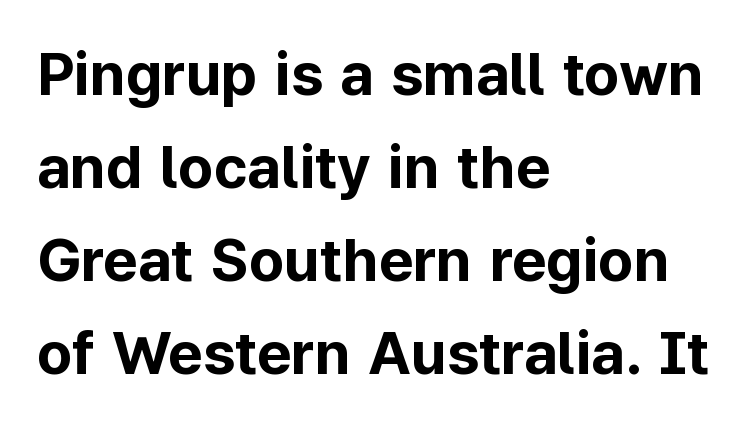
Q: Is the text bold? A: Yes.
Q: Is the text italic (slanted)? A: No, it is upright.
Q: Is the typeface a serif or a sans-serif typeface? A: Sans-serif.
Q: Is the text underlined? A: No.
Q: How is the paragraph aligned? A: Left-aligned.
Q: Is the spacing between letters normal or unusually wide? A: Normal.
Q: Is the spacing between lines tight, normal or loose? A: Normal.
Q: Width (condensed, normal, or wide)? A: Normal.
Q: Stroke contrast? A: Low.
Q: x-height? A: Medium.
Q: Monospaced? A: No.
